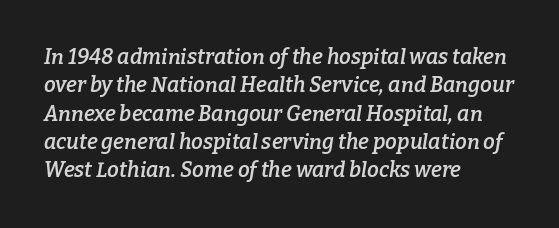
Q: Is the text bold? A: Semi-bold.
Q: Is the text italic (slanted)? A: Yes, it leans right by about 9 degrees.
Q: Is the text underlined? A: No.
Q: How is the paragraph aligned? A: Left-aligned.
Q: Is the spacing between letters normal or unusually wide? A: Normal.
Q: Is the spacing between lines tight, normal or loose? A: Normal.
